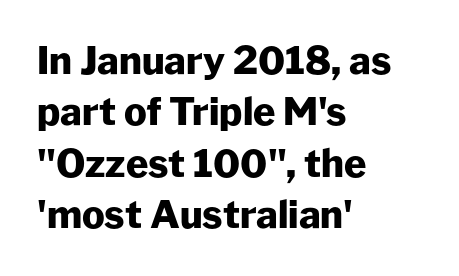
Is the block centered? No — it sits flush against the left margin. This sample uses an upright cut, with every glyph sitting square on the baseline. This rendering leaves character spacing at its baseline value. Typographically, this falls in the sans-serif category. Glance below the letters and you will spot only blank space. Notice how descenders clear the ascenders below comfortably — that's standard leading.
